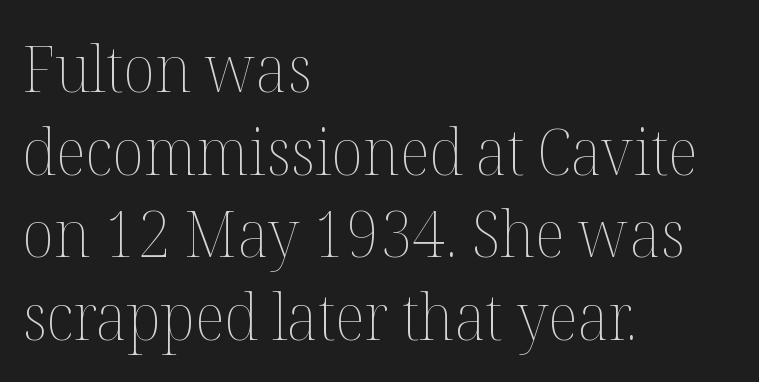
In terms of leading, this rendering sits right in the middle. The horizontal fit of the characters is conventional and even. Is this a fixed-width face? No — the glyphs have proportional, varying widths. A roman cut, with each character standing at attention. Anything drawn beneath the words? Only blank space.
